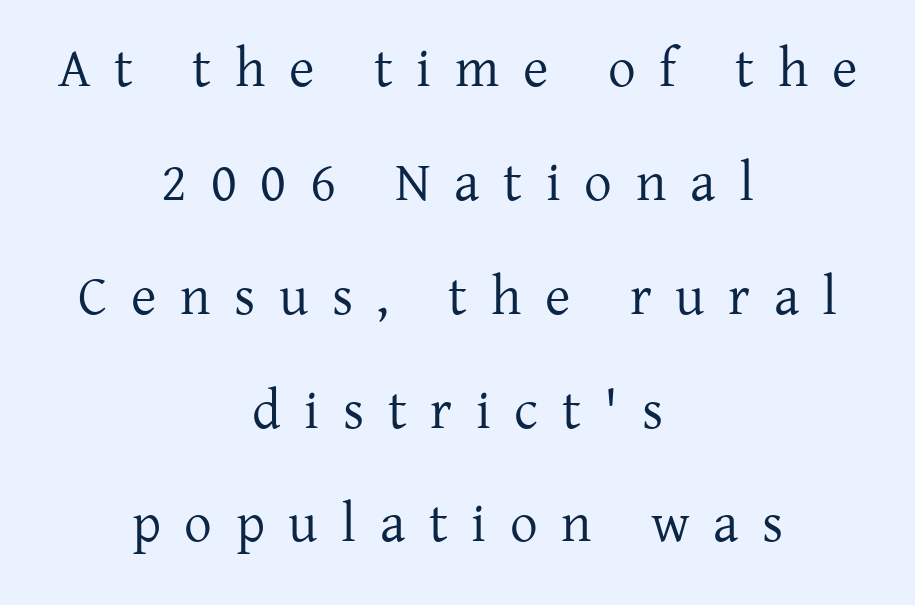
The image shows 55 px regular-weight serif type, upright; set centered, loose line spacing (2.07x), unusually wide letter spacing (+0.43 em), not underlined; low stroke contrast and a medium x-height.
